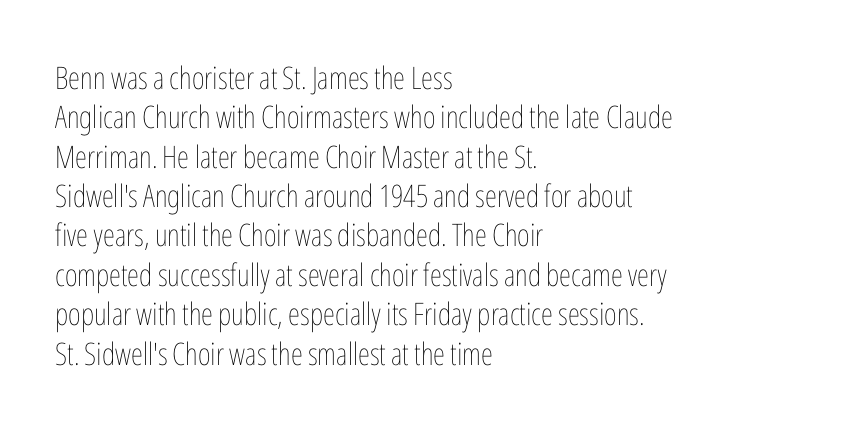
{"italic": "no", "bold": "no", "weight": "thin", "width": "condensed", "stroke_contrast": "low", "x_height": "medium", "monospaced": "no", "underline": "no", "align": "left", "line_spacing": "normal", "line_spacing_ratio": 1.27, "letter_spacing": "normal", "letter_spacing_em": 0.0, "glyph_px": 31}
